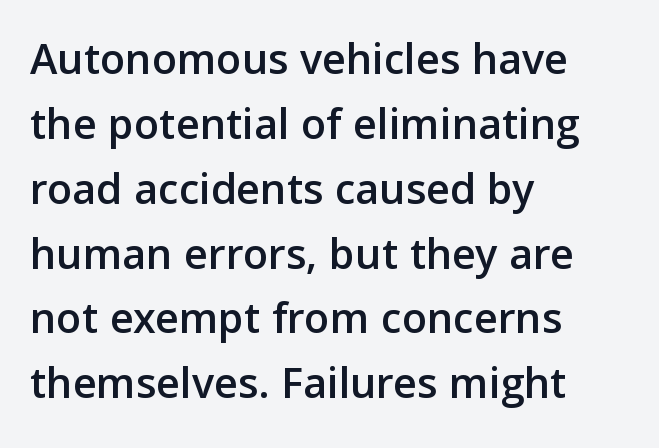
All the whitespace from short lines collects on the right. Do the letters lean? They stand straight. The string is rendered with underlining switched off. Stroke terminals: plain, sans-serif.
